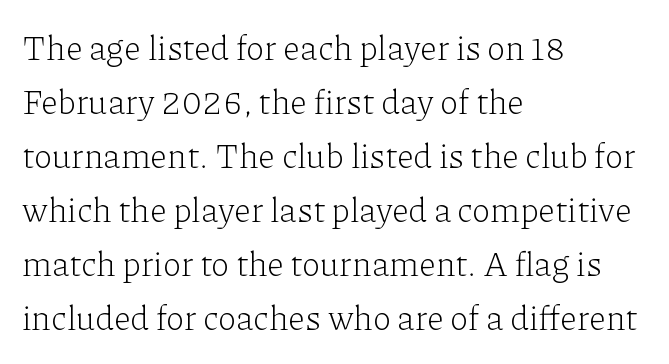
The image shows 34 px light serif type, upright; set left-aligned, normal line spacing (1.59x), normal letter spacing, not underlined; low stroke contrast and a medium x-height.
